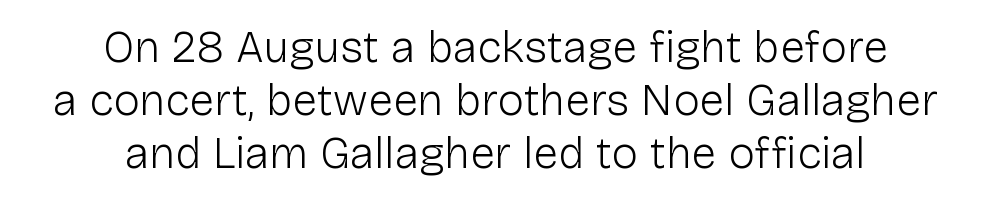
{"serif": "no", "italic": "no", "bold": "no", "weight": "light", "width": "normal", "stroke_contrast": "low", "x_height": "medium", "monospaced": "no", "underline": "no", "align": "center", "line_spacing_ratio": 1.18, "letter_spacing": "normal", "letter_spacing_em": 0.0, "glyph_px": 45}
